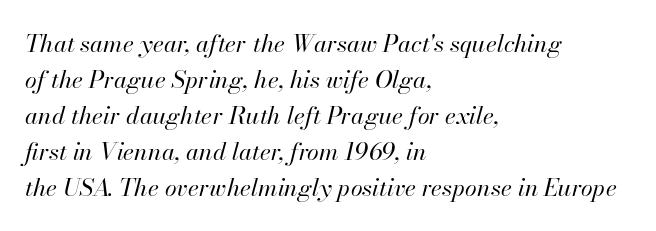
If you measured baseline to baseline, you'd find a middling distance. Left-aligned paragraph, ragged on the right. Italic? Definitely — the glyphs are oblique. The line texture is even and compact thanks to regular tracking. The passage shown is not underscored anywhere.
